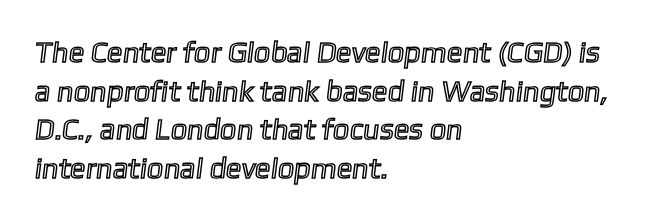
{"width": "normal", "x_height": "medium", "monospaced": "no", "underline": "no", "align": "left", "line_spacing": "normal", "line_spacing_ratio": 1.33, "letter_spacing": "normal", "letter_spacing_em": 0.0, "glyph_px": 29}
